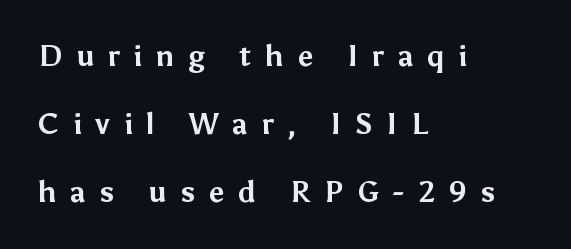
Honestly, there is no underline to notice here at all. Vertical spacing — loose. This is heavy type, rendered in bold. Posture: upright roman. This rendering employs a face without finishing strokes, i.e., a sans-serif.
